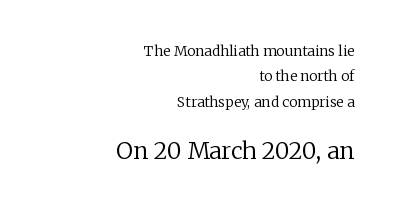
The image shows 23 px text type, upright; set right-aligned, line spacing 1.81x, normal letter spacing, not underlined; the second (bottom) block is 1.64x larger.
